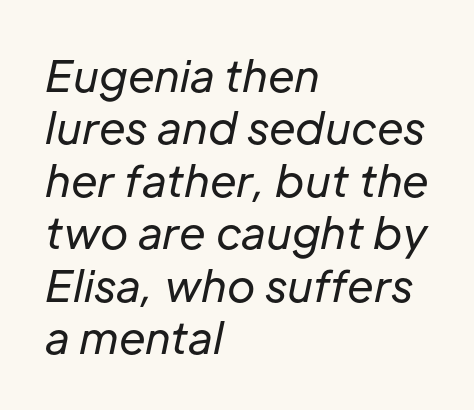
{"italic": "yes", "lean": "right", "slant_degrees": 12, "bold": "no", "weight": "regular", "width": "normal", "stroke_contrast": "low", "x_height": "medium", "monospaced": "no", "underline": "no", "align": "left", "line_spacing_ratio": 1.22, "letter_spacing": "normal", "letter_spacing_em": 0.0, "glyph_px": 43}
